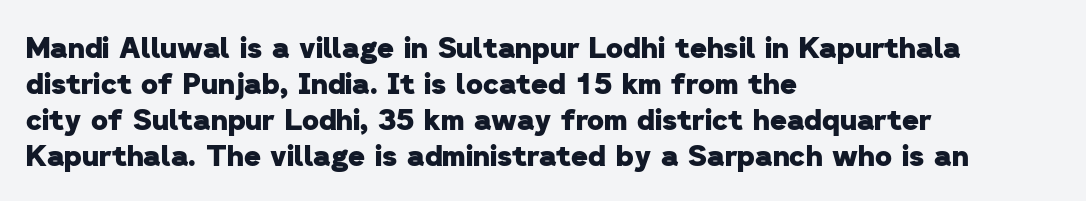
{"serif": "no", "bold": "yes", "weight": "heavy", "width": "normal", "stroke_contrast": "low", "x_height": "medium", "monospaced": "no", "underline": "no", "align": "left", "line_spacing_ratio": 1.24, "letter_spacing": "normal", "letter_spacing_em": 0.0, "glyph_px": 29}
